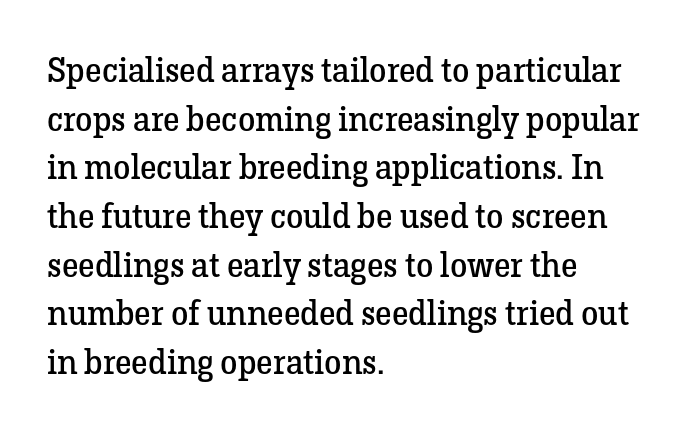
Decoration check: the copy has no underline. Varying glyph widths throughout — classic text-font behaviour. One glance says typical: line gaps are just what's usual. Nothing heavy about these letters — not bold at all. How are the letters spaced? Ordinarily, with no added tracking. No italicization has been applied; the sample stays upright.
